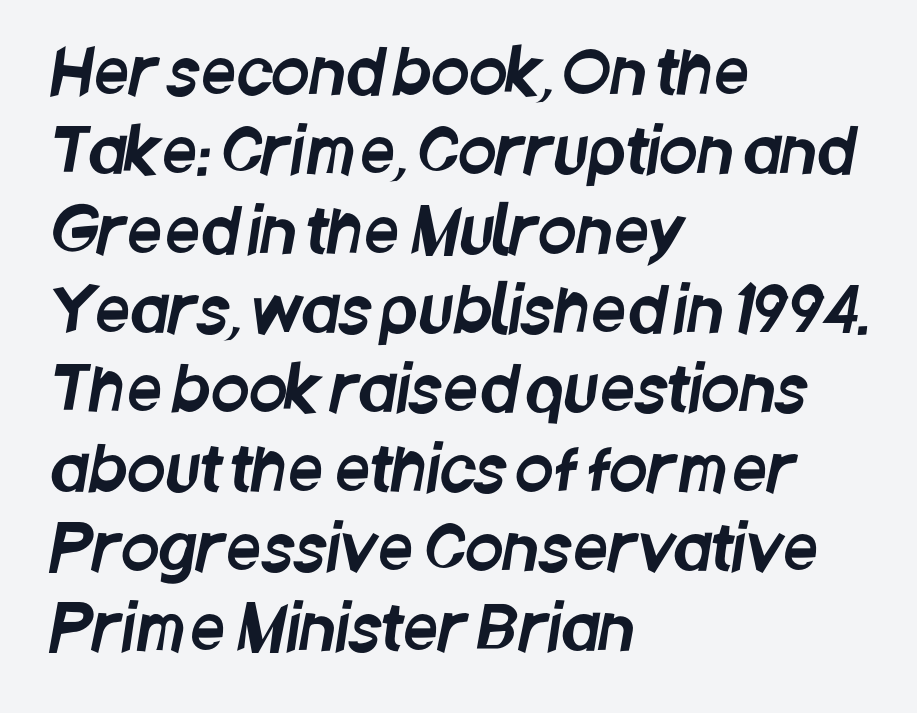
{"serif": "no", "width": "condensed", "stroke_contrast": "low", "x_height": "large", "monospaced": "no", "underline": "no", "align": "left", "line_spacing": "normal", "line_spacing_ratio": 1.28, "letter_spacing": "normal", "letter_spacing_em": 0.0, "glyph_px": 62}
